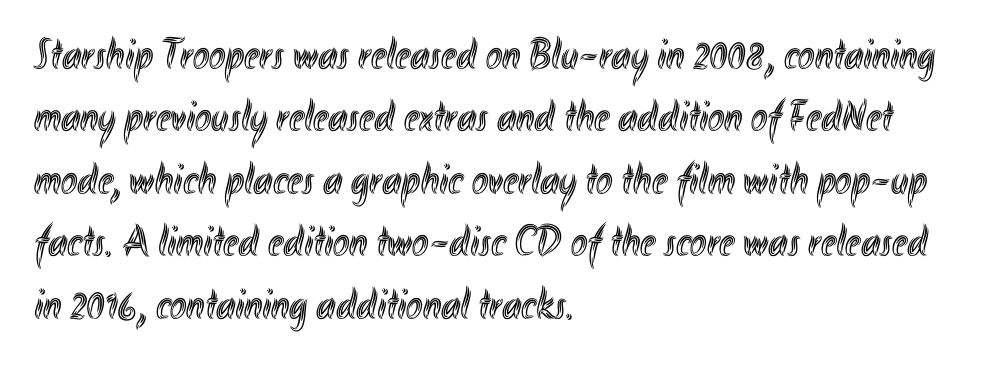
Q: Is the text italic (slanted)? A: Yes.
Q: Is the text underlined? A: No.
Q: How is the paragraph aligned? A: Left-aligned.
Q: Is the spacing between letters normal or unusually wide? A: Normal.
Q: Is the spacing between lines tight, normal or loose? A: Normal.
Q: Width (condensed, normal, or wide)? A: Condensed.
Q: x-height? A: Small.
Q: Monospaced? A: No.
